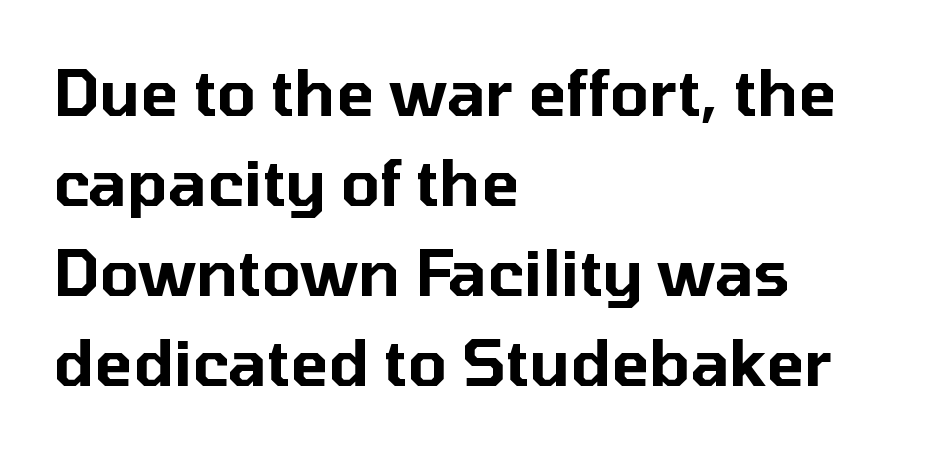
Q: Is the text italic (slanted)? A: No, it is upright.
Q: Is the typeface a serif or a sans-serif typeface? A: Sans-serif.
Q: Is the text underlined? A: No.
Q: How is the paragraph aligned? A: Left-aligned.
Q: Is the spacing between letters normal or unusually wide? A: Normal.
Q: Is the spacing between lines tight, normal or loose? A: Normal.
Q: Width (condensed, normal, or wide)? A: Normal.
Q: Stroke contrast? A: Low.
Q: x-height? A: Medium.
Q: Monospaced? A: No.
